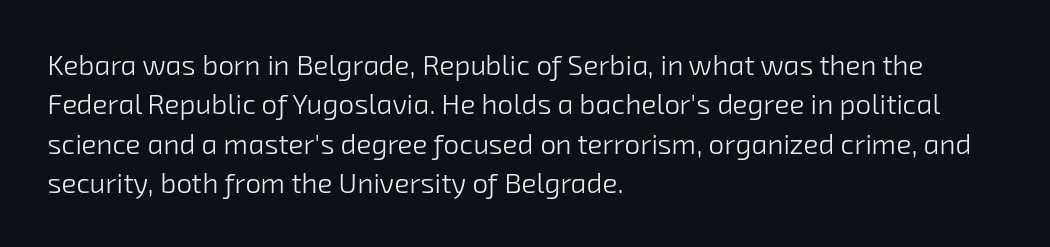
{"serif": "no", "bold": "no", "weight": "light", "width": "normal", "stroke_contrast": "low", "x_height": "medium", "monospaced": "no", "underline": "no", "align": "left", "line_spacing": "normal", "line_spacing_ratio": 1.41, "letter_spacing": "normal", "letter_spacing_em": 0.0, "glyph_px": 28}
